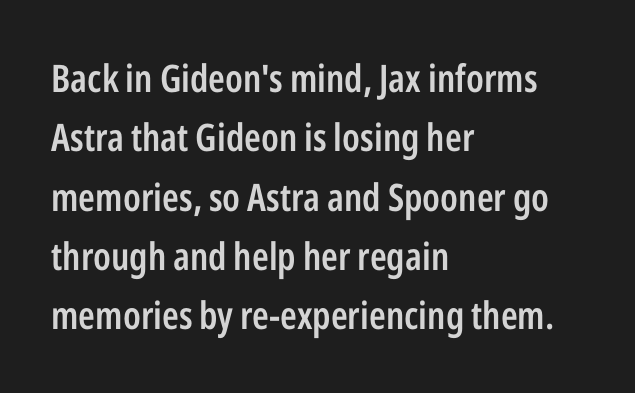
The rendering uses natural spacing where letterforms have individual widths. The glyphs have the mass of a demibold cut, below bold. This block has exactly the height ordinary leading produces. This is roman type, the default non-slanted kind. The strip under each line holds only bare page. The horizontal fit of the characters is conventional and even.
